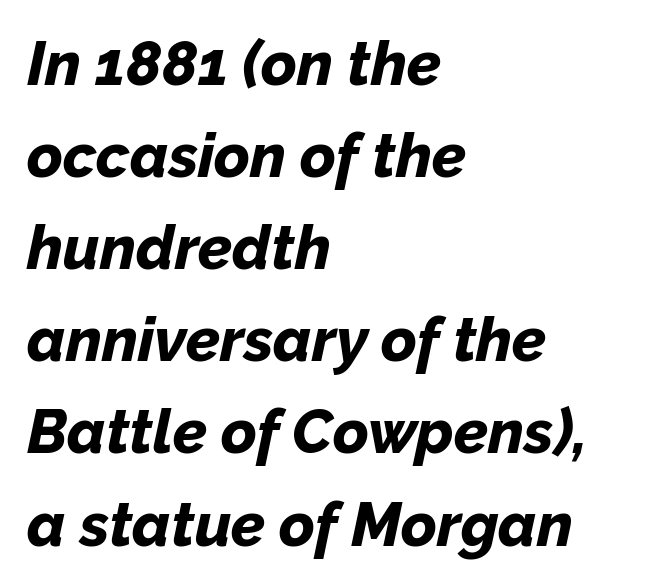
{"italic": "yes", "lean": "right", "slant_degrees": 12, "bold": "yes", "weight": "bold", "width": "normal", "stroke_contrast": "low", "x_height": "medium", "monospaced": "no", "underline": "no", "align": "left", "line_spacing": "normal", "line_spacing_ratio": 1.51, "letter_spacing": "normal", "letter_spacing_em": 0.0, "glyph_px": 61}
